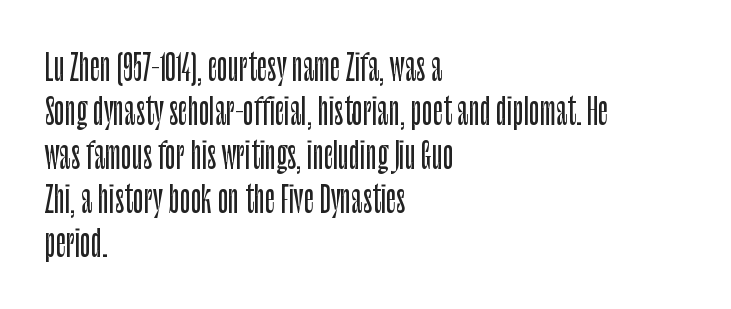
{"serif": "no", "italic": "no", "width": "condensed", "stroke_contrast": "low", "x_height": "large", "monospaced": "no", "underline": "no", "align": "left", "line_spacing": "normal", "line_spacing_ratio": 1.26, "letter_spacing": "normal", "letter_spacing_em": 0.0, "glyph_px": 35}
